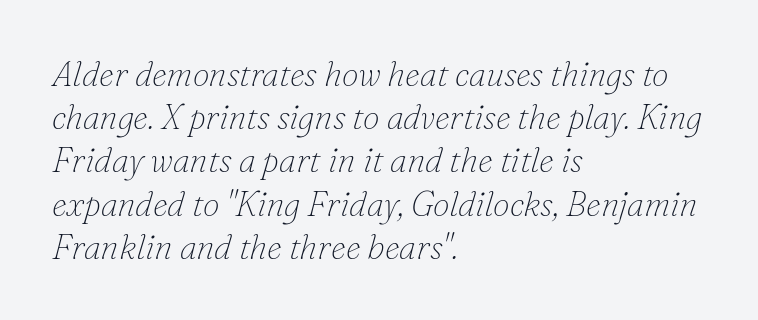
{"serif": "yes", "italic": "yes", "lean": "right", "slant_degrees": 16, "bold": "no", "weight": "thin", "width": "normal", "stroke_contrast": "low", "x_height": "small", "monospaced": "no", "underline": "no", "align": "left", "line_spacing": "normal", "line_spacing_ratio": 1.27, "letter_spacing": "normal", "letter_spacing_em": 0.0, "glyph_px": 34}
